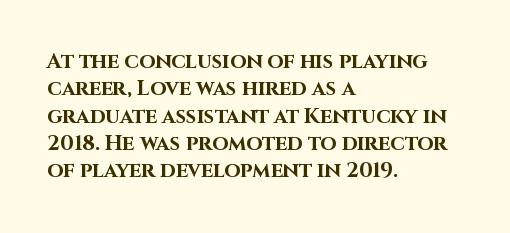
The rendering anchors every line to the left-hand side. This is the regular roman posture of the typeface. A normal amount of white space separates one row of letters from the next. The face used here is rendered with its standard letterfit. A clean baseline with only descenders dipping below it. The sample has been set heavy, in full bold.
